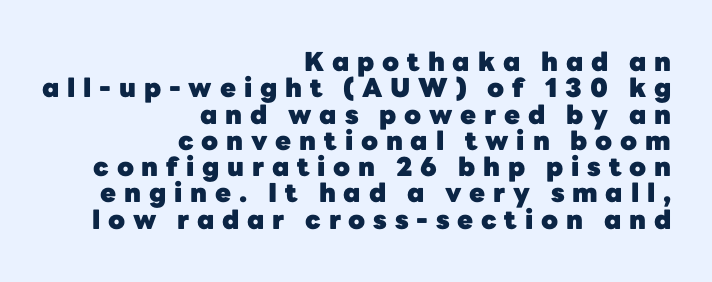
The image shows 26 px bold type, upright; set right-aligned, tight line spacing (1.01x), unusually wide letter spacing (+0.3 em), not underlined.
